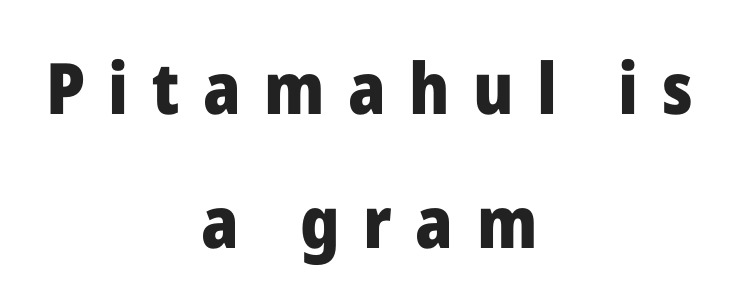
The image shows 71 px heavy sans-serif type, upright; set centered, line spacing 1.89x, unusually wide letter spacing (+0.33 em), not underlined; low stroke contrast and a medium x-height.
